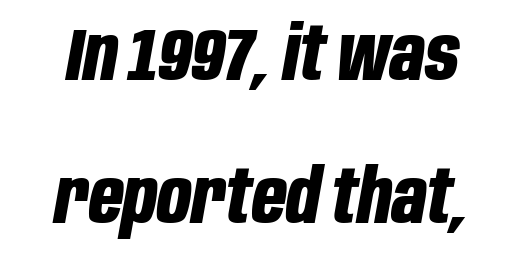
{"italic": "yes", "lean": "right", "slant_degrees": 10, "bold": "yes", "weight": "bold", "width": "condensed", "stroke_contrast": "low", "x_height": "large", "monospaced": "no", "underline": "no", "line_spacing": "loose", "line_spacing_ratio": 1.91, "letter_spacing": "normal", "letter_spacing_em": 0.0, "glyph_px": 75}
